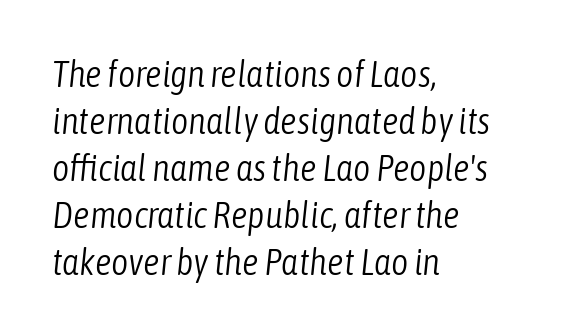
Q: Is the text bold? A: No.
Q: Is the text italic (slanted)? A: Yes, it leans right by about 6 degrees.
Q: Is the text underlined? A: No.
Q: How is the paragraph aligned? A: Left-aligned.
Q: Is the spacing between letters normal or unusually wide? A: Normal.
Q: Is the spacing between lines tight, normal or loose? A: Normal.
Q: Width (condensed, normal, or wide)? A: Condensed.
Q: Stroke contrast? A: Low.
Q: x-height? A: Medium.
Q: Monospaced? A: No.
